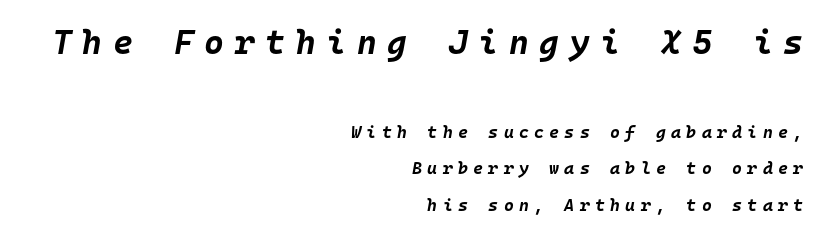
The image shows 34 px bold type, italic (leaning right), monospaced; set right-aligned, loose line spacing (2.14x), unusually wide letter spacing (+0.31 em), not underlined; the first (top) block is 2.0x larger; low stroke contrast and a large x-height.
